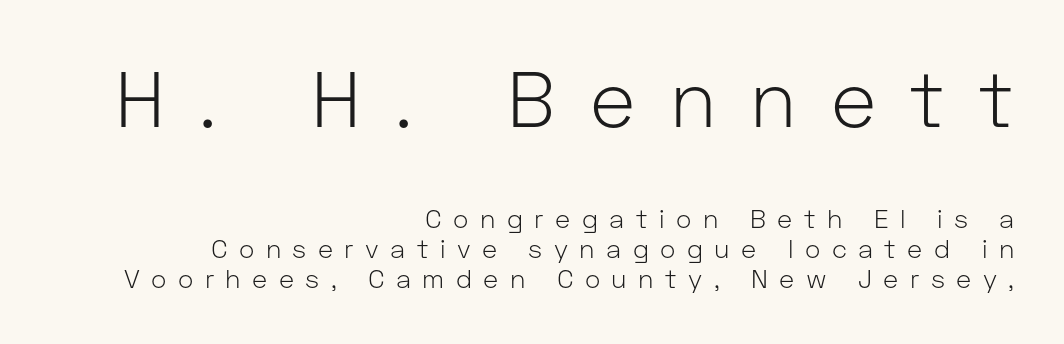
Q: Is the text bold? A: No.
Q: Is the text italic (slanted)? A: No, it is upright.
Q: Is the typeface a serif or a sans-serif typeface? A: Sans-serif.
Q: Is the text underlined? A: No.
Q: How is the paragraph aligned? A: Right-aligned.
Q: Is the spacing between letters normal or unusually wide? A: Unusually wide.
Q: Is the spacing between lines tight, normal or loose? A: Tight.
Q: Which block of text is set in a larger size, the first (top) or the second (bottom)? A: The first (top) one.
Q: Width (condensed, normal, or wide)? A: Normal.
Q: Stroke contrast? A: Low.
Q: x-height? A: Medium.
Q: Monospaced? A: No.
